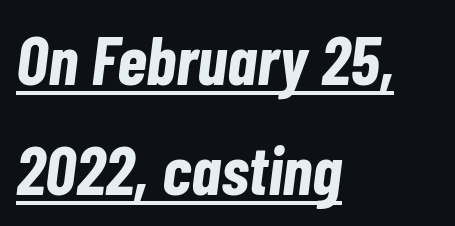
{"italic": "yes", "lean": "right", "slant_degrees": 7, "bold": "yes", "weight": "bold", "width": "condensed", "stroke_contrast": "low", "x_height": "medium", "monospaced": "no", "underline": "yes", "align": "left", "line_spacing": "normal", "line_spacing_ratio": 1.6, "letter_spacing": "normal", "letter_spacing_em": 0.0, "glyph_px": 69}
